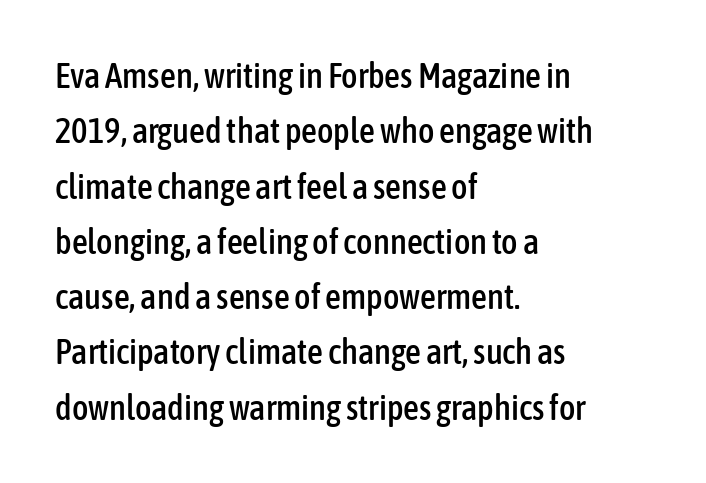
{"serif": "no", "italic": "no", "width": "condensed", "stroke_contrast": "low", "x_height": "medium", "monospaced": "no", "underline": "no", "align": "left", "line_spacing": "normal", "line_spacing_ratio": 1.58, "letter_spacing": "normal", "letter_spacing_em": 0.0, "glyph_px": 35}
